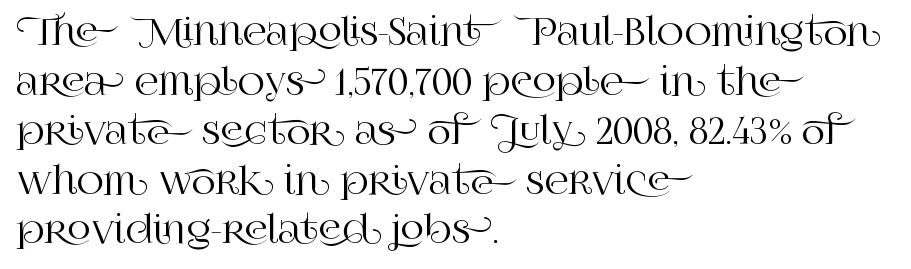
Q: Is the text italic (slanted)? A: No, it is upright.
Q: Is the typeface a serif or a sans-serif typeface? A: Serif.
Q: Is the text underlined? A: No.
Q: How is the paragraph aligned? A: Left-aligned.
Q: Is the spacing between letters normal or unusually wide? A: Normal.
Q: Is the spacing between lines tight, normal or loose? A: Normal.
Q: Width (condensed, normal, or wide)? A: Normal.
Q: Stroke contrast? A: High.
Q: x-height? A: Large.
Q: Monospaced? A: No.
